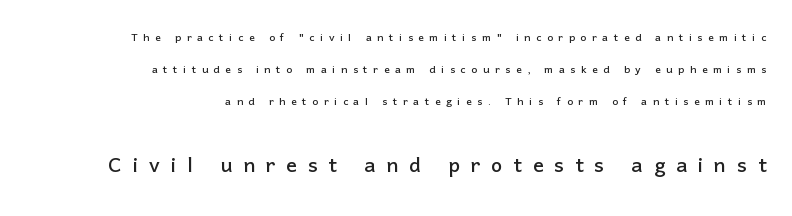
Notice the wide empty band between every row — that's loose leading. Just letters on the line, the space beneath them empty. You can tell it's not italic because the verticals are truly vertical. The rendering anchors every line to the right-hand side.
